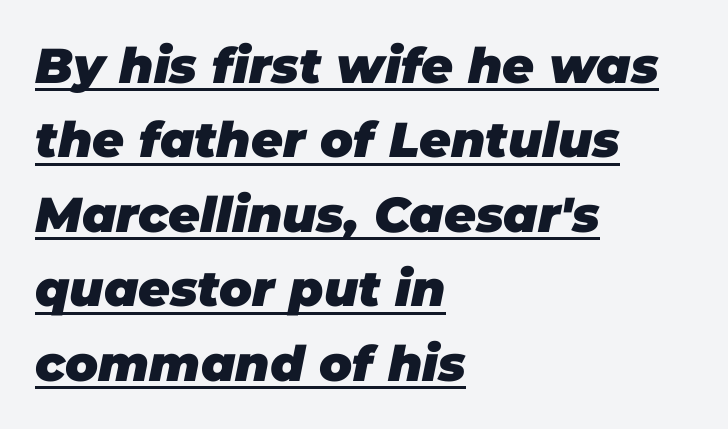
The image shows 49 px heavy type, italic (leaning right); set left-aligned, normal line spacing (1.52x), normal letter spacing, underlined; low stroke contrast and a large x-height.
